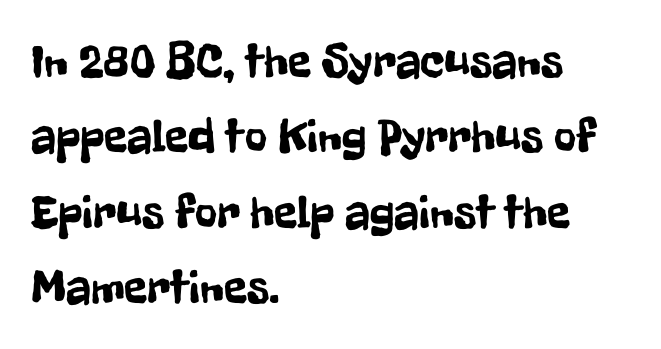
Q: Is the text italic (slanted)? A: No, it is upright.
Q: Is the typeface a serif or a sans-serif typeface? A: Sans-serif.
Q: Is the text underlined? A: No.
Q: How is the paragraph aligned? A: Left-aligned.
Q: Is the spacing between letters normal or unusually wide? A: Normal.
Q: Is the spacing between lines tight, normal or loose? A: Normal.
Q: Width (condensed, normal, or wide)? A: Condensed.
Q: Stroke contrast? A: Low.
Q: x-height? A: Medium.
Q: Monospaced? A: No.
